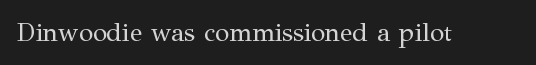
A roman cut, with each character standing at attention. Decoration check: the copy has no underline. The gaps between neighbouring characters are ordinary and unremarkable. Bold? No — there's no thickening of the strokes.
